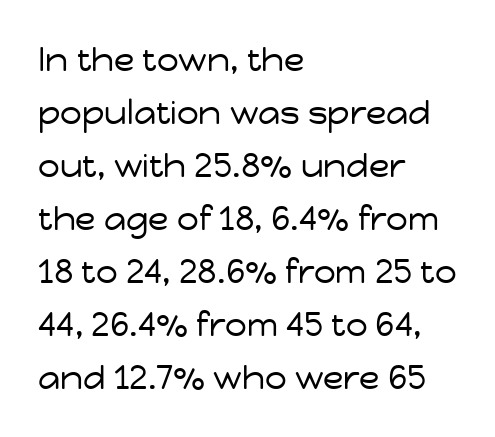
Vertical stems look standard width or narrower in stroke. Is this a sans? Yes — the strokes have no serifs. This sample uses plain, unmodified letter spacing. Horizontally, the lines are justified to the leading edge only.
